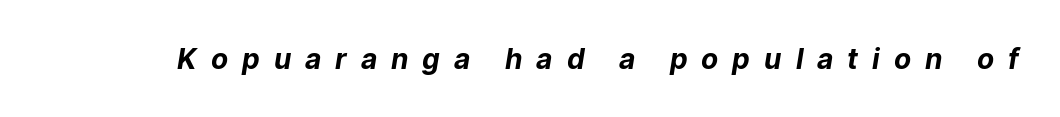
The image shows 28 px bold sans-serif type; set unusually wide letter spacing (+0.5 em), not underlined; low stroke contrast and a medium x-height.
